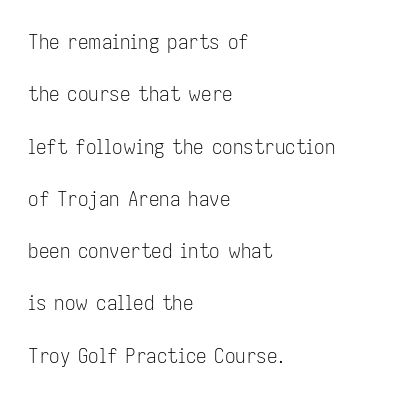
{"italic": "no", "bold": "no", "underline": "no", "align": "left", "line_spacing": "loose", "line_spacing_ratio": 2.49, "letter_spacing": "normal", "letter_spacing_em": 0.0, "glyph_px": 21}
